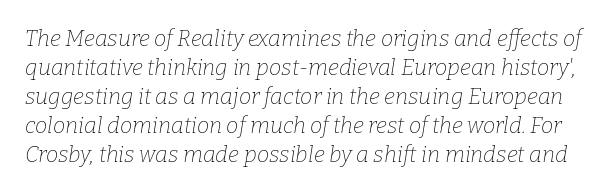
Q: Is the text bold? A: No.
Q: Is the text italic (slanted)? A: Yes, it leans right by about 9 degrees.
Q: Is the text underlined? A: No.
Q: Is the spacing between letters normal or unusually wide? A: Normal.
Q: Is the spacing between lines tight, normal or loose? A: Normal.
